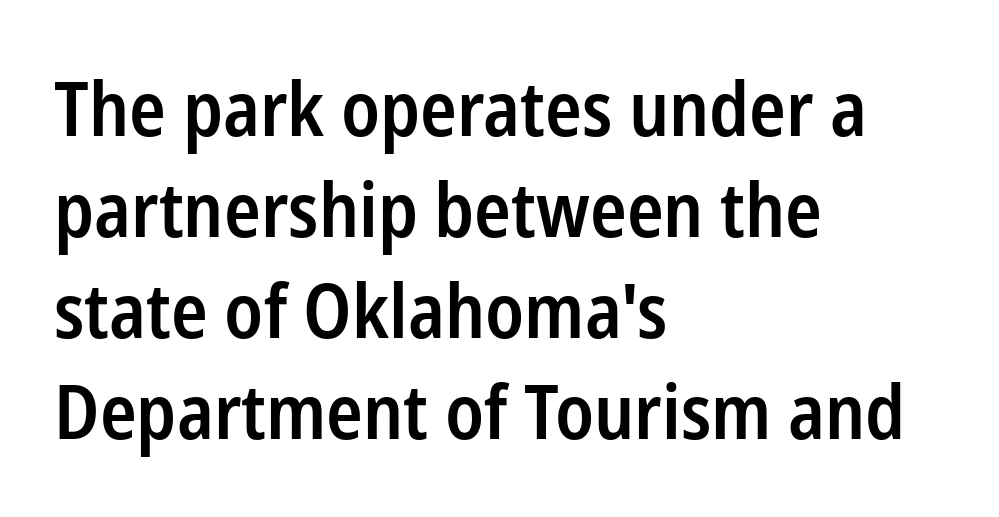
The lines sit at an ordinary, default distance from one another. Leftover space on each line is placed entirely after the last word. Ascenders rise straight up at ninety degrees. Descenders hang freely into open space. Strokes here are thickened, but only to semibold level.
